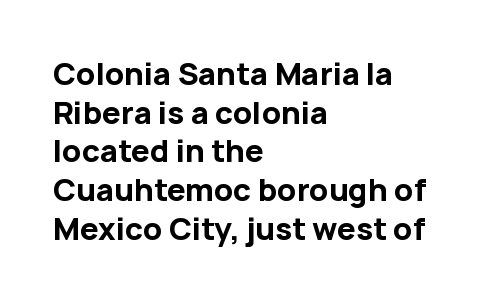
The rows are spaced the way most documents space them. Character widths vary here, with narrow letters taking less room than wide ones. Italic: no, the glyphs are upright roman. The passage shown has conventional tracking throughout.
